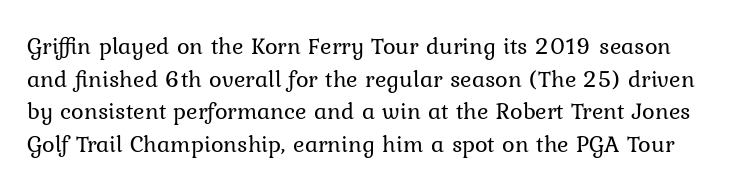
The image shows 24 px text type, upright; set normal line spacing (1.36x), normal letter spacing, not underlined.
